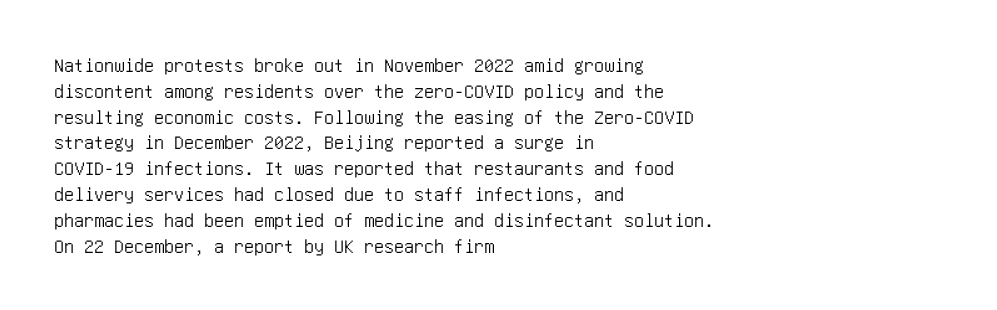
The image shows 20 px text type, upright; set left-aligned, normal line spacing (1.29x), normal letter spacing, not underlined.
